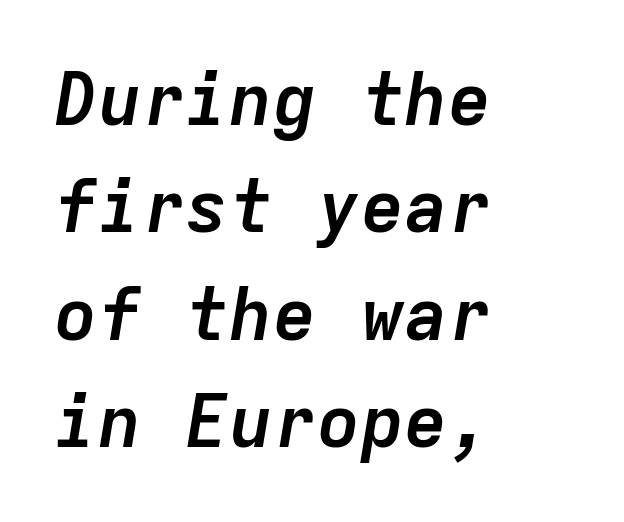
{"italic": "yes", "lean": "right", "slant_degrees": 9, "bold": "yes", "weight": "semibold", "width": "normal", "stroke_contrast": "low", "x_height": "medium", "monospaced": "yes", "underline": "no", "align": "left", "line_spacing": "normal", "line_spacing_ratio": 1.47, "letter_spacing": "normal", "letter_spacing_em": 0.0, "glyph_px": 73}
